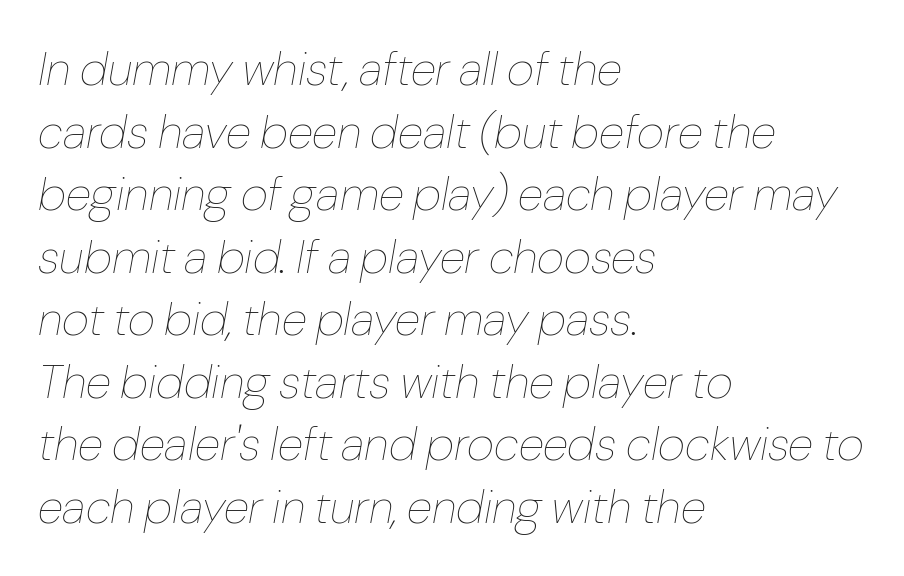
The image shows 47 px thin type, italic (leaning right); set left-aligned, normal line spacing (1.33x), normal letter spacing, not underlined; low stroke contrast and a medium x-height.
